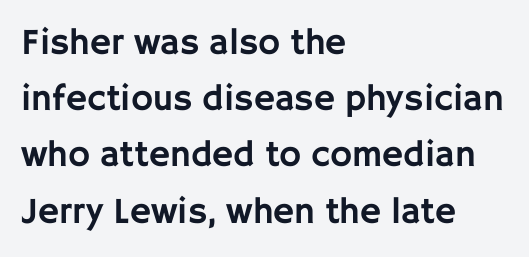
{"serif": "no", "italic": "no", "width": "normal", "stroke_contrast": "low", "x_height": "large", "monospaced": "no", "underline": "no", "align": "left", "line_spacing": "normal", "line_spacing_ratio": 1.52, "letter_spacing": "normal", "letter_spacing_em": 0.0, "glyph_px": 37}
